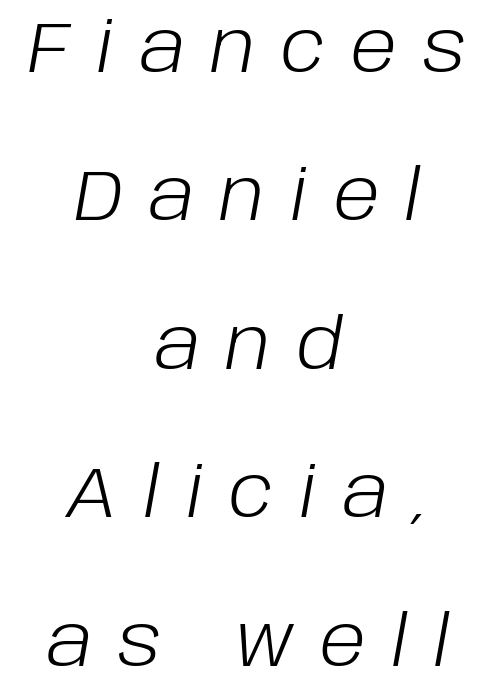
Q: Is the text bold? A: No.
Q: Is the text italic (slanted)? A: Yes, it leans right by about 10 degrees.
Q: Is the text underlined? A: No.
Q: How is the paragraph aligned? A: Centered.
Q: Is the spacing between letters normal or unusually wide? A: Unusually wide.
Q: Is the spacing between lines tight, normal or loose? A: Loose.
Q: Width (condensed, normal, or wide)? A: Normal.
Q: Stroke contrast? A: Low.
Q: x-height? A: Large.
Q: Monospaced? A: No.
